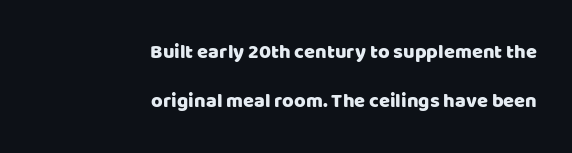
Q: Is the text italic (slanted)? A: No, it is upright.
Q: Is the text underlined? A: No.
Q: How is the paragraph aligned? A: Right-aligned.
Q: Is the spacing between letters normal or unusually wide? A: Normal.
Q: Is the spacing between lines tight, normal or loose? A: Loose.
